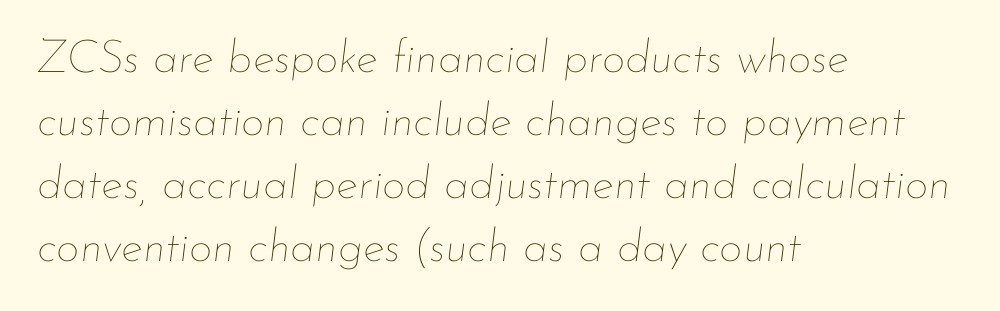
Words float on clear page, feet unadorned. Successive baselines arrive at the customary interval. The lettering tilts uniformly, giving the passage an italic look. In CSS terms this would be text-align: left. No extra tracking has been applied to these lines.
